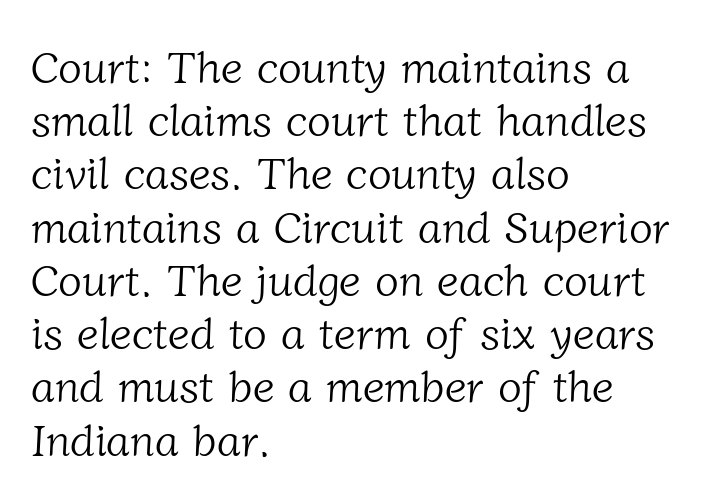
{"serif": "yes", "bold": "no", "weight": "light", "width": "normal", "stroke_contrast": "low", "x_height": "medium", "monospaced": "no", "underline": "no", "align": "left", "line_spacing_ratio": 1.21, "letter_spacing": "normal", "letter_spacing_em": 0.0, "glyph_px": 44}
